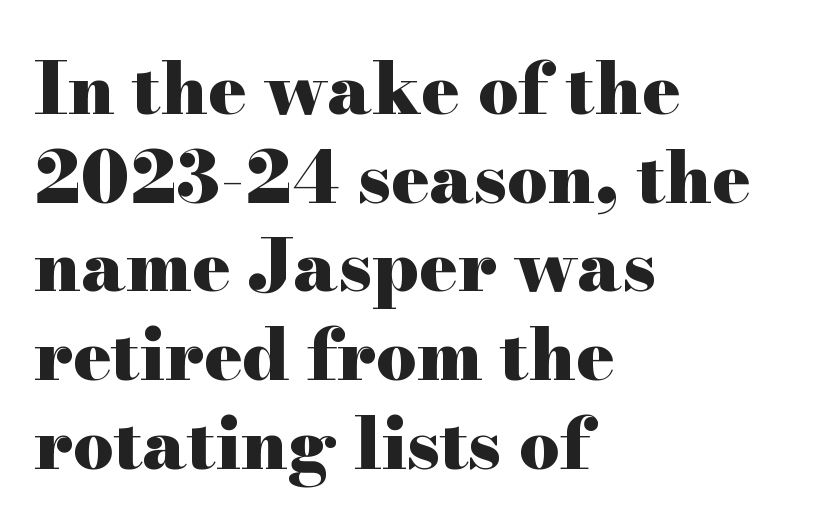
No italicization has been applied; the sample stays upright. Words float on clear page, feet unadorned. Each letter keeps its own natural width here, so spacing adapts to shape. The rows are spaced the way most documents space them.
